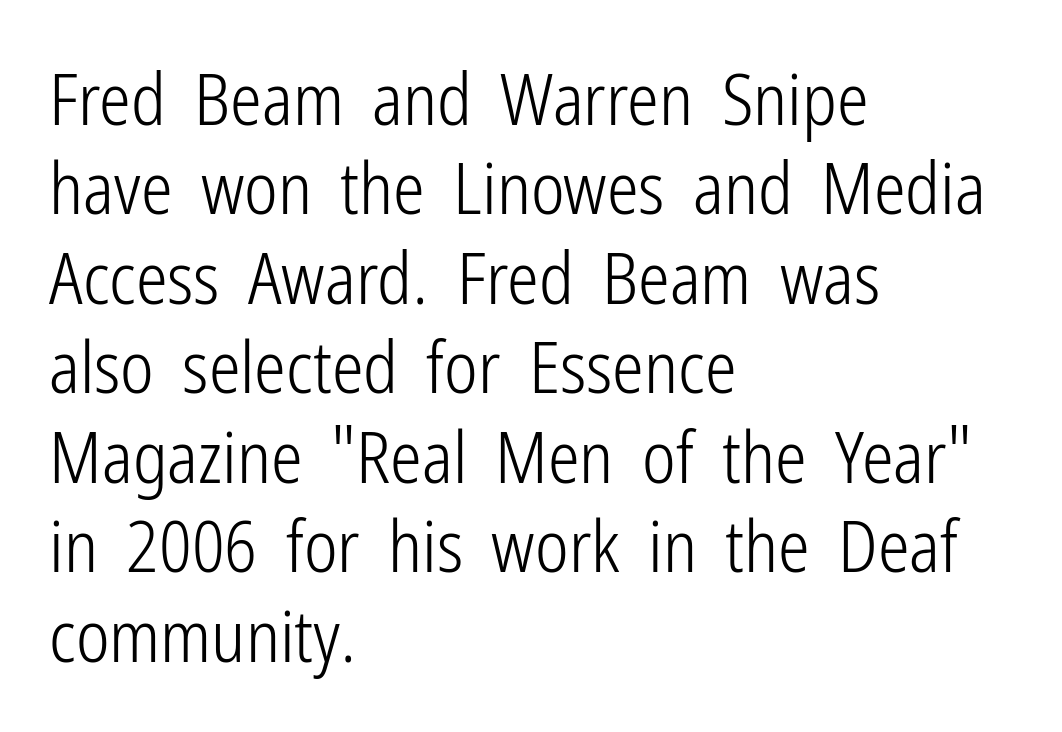
{"serif": "no", "italic": "no", "bold": "no", "weight": "light", "width": "condensed", "stroke_contrast": "low", "x_height": "medium", "monospaced": "no", "underline": "no", "align": "left", "line_spacing": "normal", "line_spacing_ratio": 1.26, "letter_spacing": "normal", "letter_spacing_em": 0.0, "glyph_px": 71}
